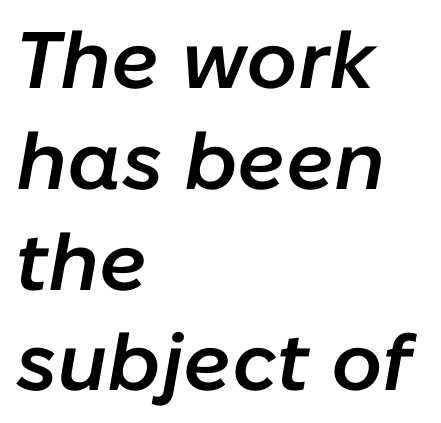
{"italic": "yes", "lean": "right", "slant_degrees": 10, "bold": "semi", "weight": "semibold", "width": "normal", "stroke_contrast": "low", "x_height": "medium", "monospaced": "no", "underline": "no", "align": "left", "line_spacing": "normal", "line_spacing_ratio": 1.26, "letter_spacing": "normal", "letter_spacing_em": 0.0, "glyph_px": 80}
